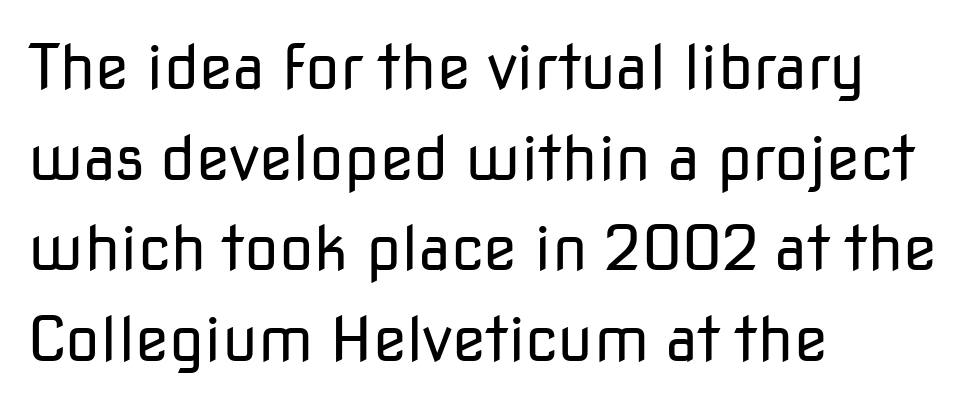
Q: Is the text bold? A: No.
Q: Is the text italic (slanted)? A: No, it is upright.
Q: Is the typeface a serif or a sans-serif typeface? A: Sans-serif.
Q: Is the text underlined? A: No.
Q: How is the paragraph aligned? A: Left-aligned.
Q: Is the spacing between letters normal or unusually wide? A: Normal.
Q: Is the spacing between lines tight, normal or loose? A: Normal.
Q: Width (condensed, normal, or wide)? A: Normal.
Q: Stroke contrast? A: Low.
Q: x-height? A: Medium.
Q: Monospaced? A: No.
